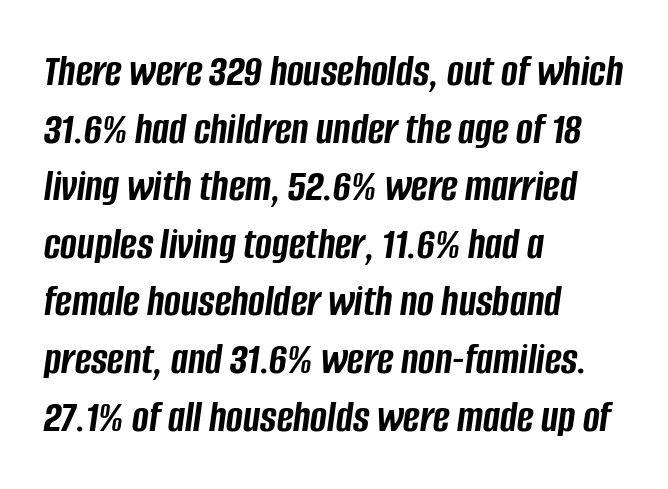
{"italic": "yes", "lean": "right", "slant_degrees": 8, "bold": "yes", "weight": "semibold", "width": "condensed", "stroke_contrast": "low", "x_height": "large", "monospaced": "no", "underline": "no", "align": "left", "line_spacing": "normal", "line_spacing_ratio": 1.28, "letter_spacing": "normal", "letter_spacing_em": 0.0, "glyph_px": 45}
